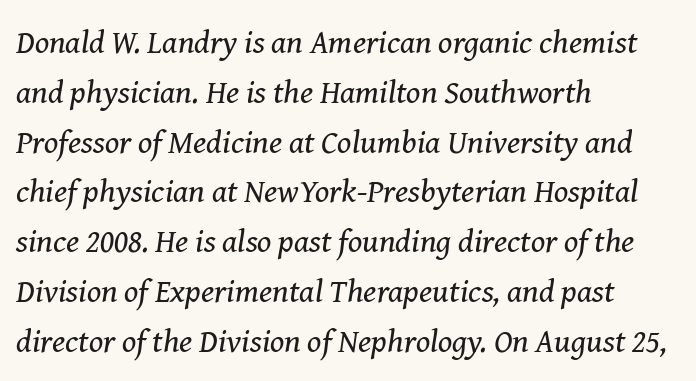
The image shows 33 px regular-weight serif type, italic (leaning right); set left-aligned, normal line spacing (1.51x), normal letter spacing, not underlined; medium stroke contrast and a medium x-height.
